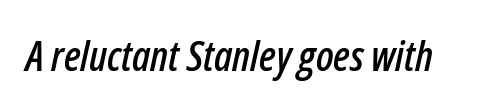
Q: Is the text italic (slanted)? A: Yes, it leans right by about 12 degrees.
Q: Is the text underlined? A: No.
Q: Is the spacing between letters normal or unusually wide? A: Normal.
Q: Width (condensed, normal, or wide)? A: Condensed.
Q: Stroke contrast? A: Low.
Q: x-height? A: Medium.
Q: Monospaced? A: No.
